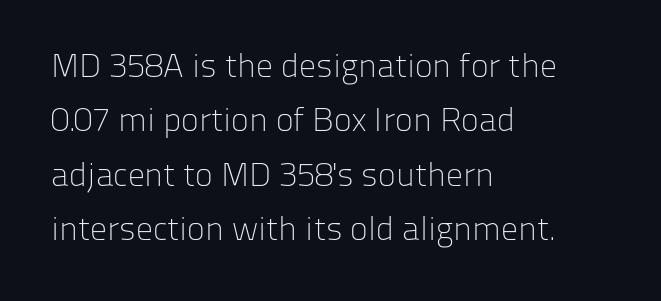
{"serif": "no", "italic": "no", "bold": "no", "weight": "light", "width": "normal", "stroke_contrast": "low", "x_height": "medium", "monospaced": "no", "underline": "no", "align": "left", "line_spacing": "normal", "line_spacing_ratio": 1.6, "letter_spacing": "normal", "letter_spacing_em": 0.0, "glyph_px": 34}
